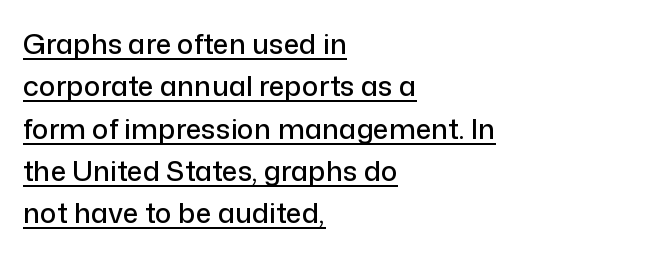
The type family on display is of the sans-serif kind. Do the characters align in a grid? No, the font is proportional. Baseline-to-baseline distance is the conventional proportion of letter height. Quick note: underline on.
